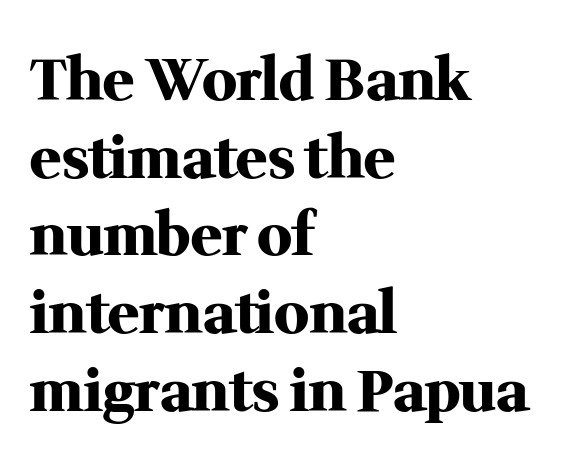
{"serif": "yes", "italic": "no", "bold": "yes", "weight": "heavy", "width": "normal", "stroke_contrast": "medium", "x_height": "medium", "monospaced": "no", "underline": "no", "align": "left", "line_spacing": "normal", "line_spacing_ratio": 1.34, "letter_spacing": "normal", "letter_spacing_em": 0.0, "glyph_px": 58}
